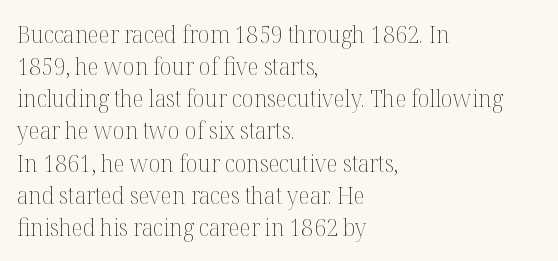
Q: Is the text bold? A: No.
Q: Is the text italic (slanted)? A: No, it is upright.
Q: Is the text underlined? A: No.
Q: How is the paragraph aligned? A: Left-aligned.
Q: Is the spacing between letters normal or unusually wide? A: Normal.
Q: Is the spacing between lines tight, normal or loose? A: Normal.
